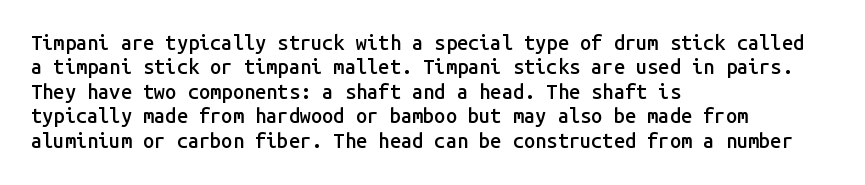
{"italic": "no", "bold": "semi", "underline": "no", "align": "left", "line_spacing_ratio": 1.22, "letter_spacing": "normal", "letter_spacing_em": 0.0, "glyph_px": 20}
